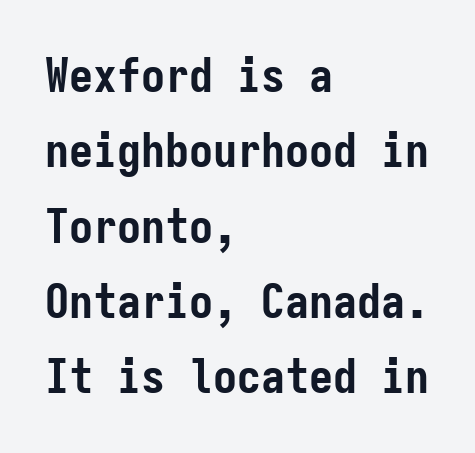
The image shows 48 px semibold, condensed sans-serif type, upright, monospaced; set left-aligned, normal line spacing (1.57x), normal letter spacing, not underlined; low stroke contrast and a medium x-height.
